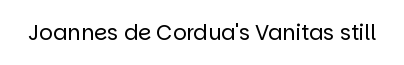
Q: Is the text bold? A: No.
Q: Is the text italic (slanted)? A: No, it is upright.
Q: Is the text underlined? A: No.
Q: Is the spacing between letters normal or unusually wide? A: Normal.
